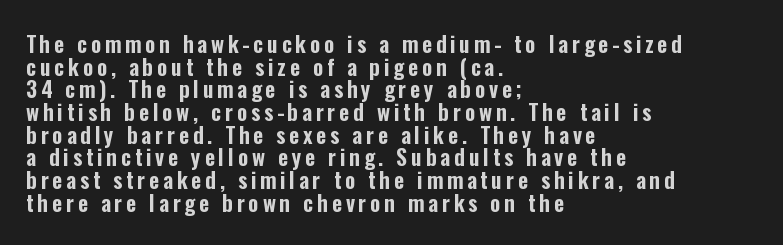
The image shows 22 px text type, upright; set left-aligned, tight line spacing (1.03x), not underlined.
